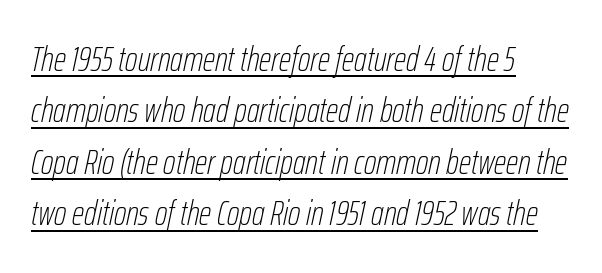
Q: Is the text bold? A: No.
Q: Is the text italic (slanted)? A: Yes, it leans right by about 12 degrees.
Q: Is the text underlined? A: Yes.
Q: How is the paragraph aligned? A: Left-aligned.
Q: Is the spacing between letters normal or unusually wide? A: Normal.
Q: Is the spacing between lines tight, normal or loose? A: Normal.
Q: Width (condensed, normal, or wide)? A: Condensed.
Q: Stroke contrast? A: Low.
Q: x-height? A: Medium.
Q: Monospaced? A: No.
